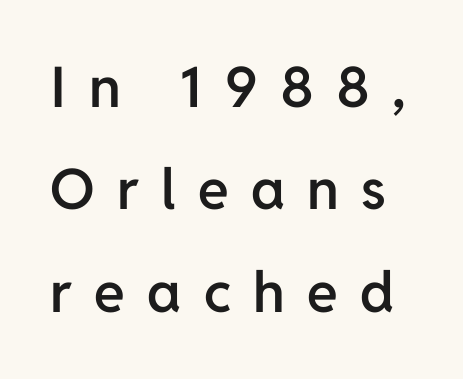
The image shows 56 px semibold sans-serif type, upright; set line spacing 1.83x, unusually wide letter spacing (+0.4 em), not underlined; low stroke contrast and a medium x-height.
